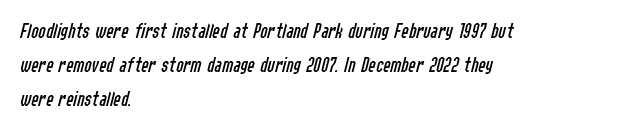
Q: Is the text bold? A: No.
Q: Is the text italic (slanted)? A: Yes, it leans right by about 14 degrees.
Q: Is the text underlined? A: No.
Q: How is the paragraph aligned? A: Left-aligned.
Q: Is the spacing between letters normal or unusually wide? A: Normal.
Q: Is the spacing between lines tight, normal or loose? A: Normal.
